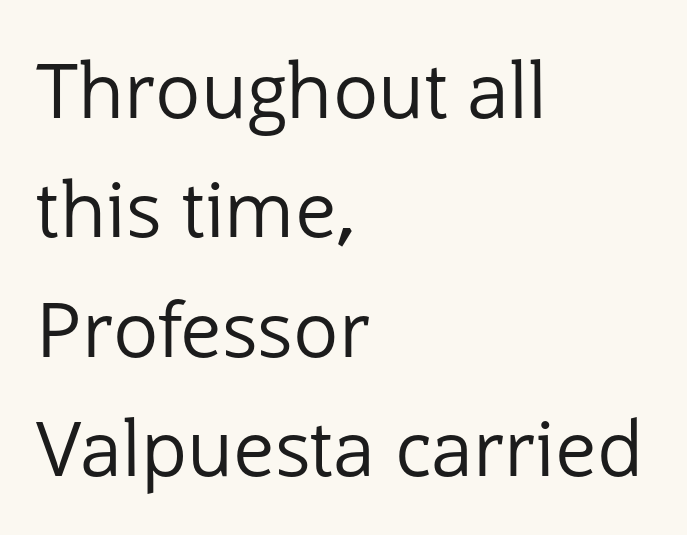
Leftover space on each line is placed entirely after the last word. The baseline area is clear. Compared with typical paragraphs, the rows here are spaced about the same. The line texture is even and compact thanks to regular tracking.
